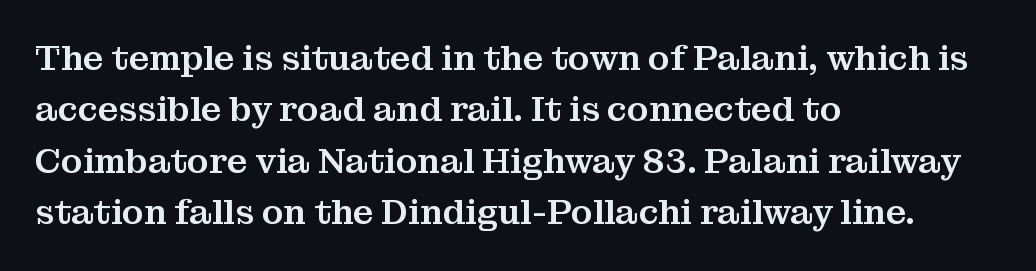
{"serif": "yes", "italic": "no", "width": "normal", "stroke_contrast": "medium", "x_height": "medium", "monospaced": "no", "underline": "no", "align": "left", "line_spacing": "normal", "line_spacing_ratio": 1.47, "letter_spacing": "normal", "letter_spacing_em": 0.0, "glyph_px": 35}
